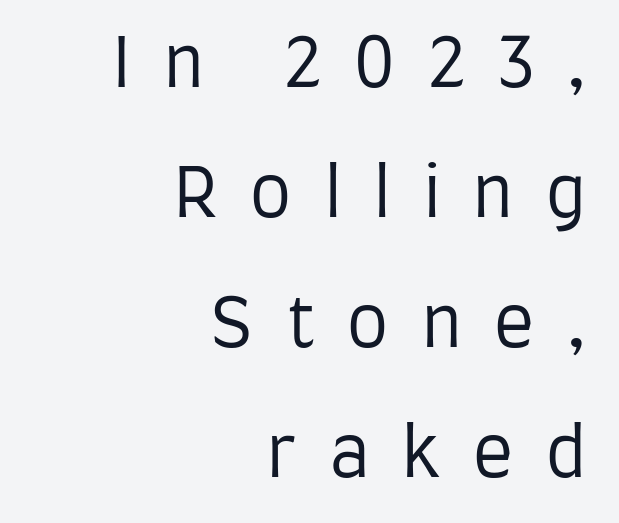
The image shows 68 px regular-weight, condensed sans-serif type, upright; set right-aligned, loose line spacing (1.91x), unusually wide letter spacing (+0.46 em), not underlined; low stroke contrast and a large x-height.
